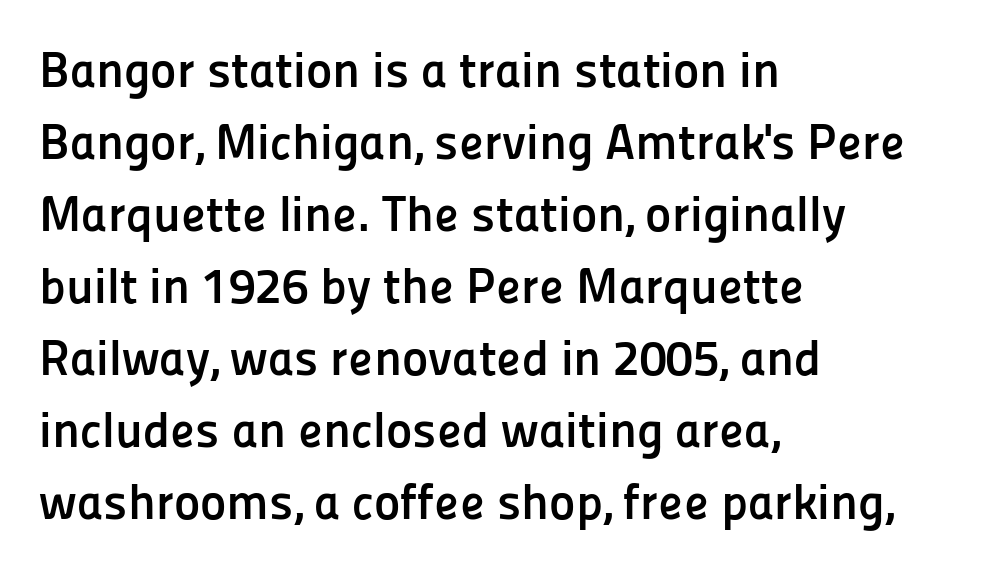
Q: Is the text bold? A: Yes.
Q: Is the text italic (slanted)? A: No, it is upright.
Q: Is the typeface a serif or a sans-serif typeface? A: Sans-serif.
Q: Is the text underlined? A: No.
Q: How is the paragraph aligned? A: Left-aligned.
Q: Is the spacing between letters normal or unusually wide? A: Normal.
Q: Is the spacing between lines tight, normal or loose? A: Normal.
Q: Width (condensed, normal, or wide)? A: Normal.
Q: Stroke contrast? A: Low.
Q: x-height? A: Medium.
Q: Monospaced? A: No.
